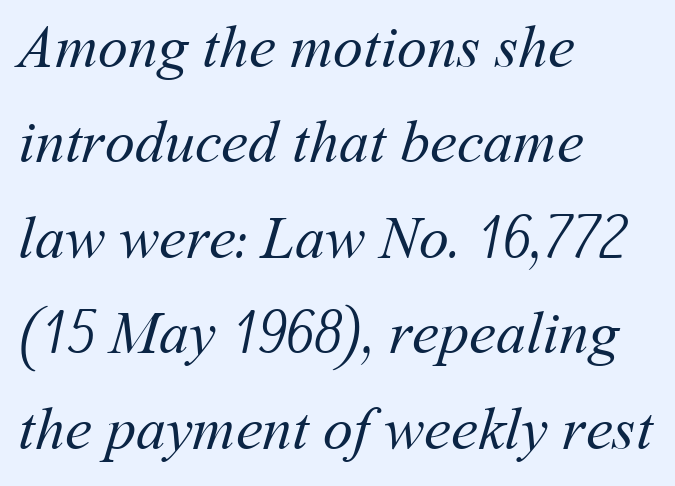
The image shows 60 px regular-weight type; set left-aligned, normal line spacing (1.59x), normal letter spacing, not underlined; medium stroke contrast and a medium x-height.
